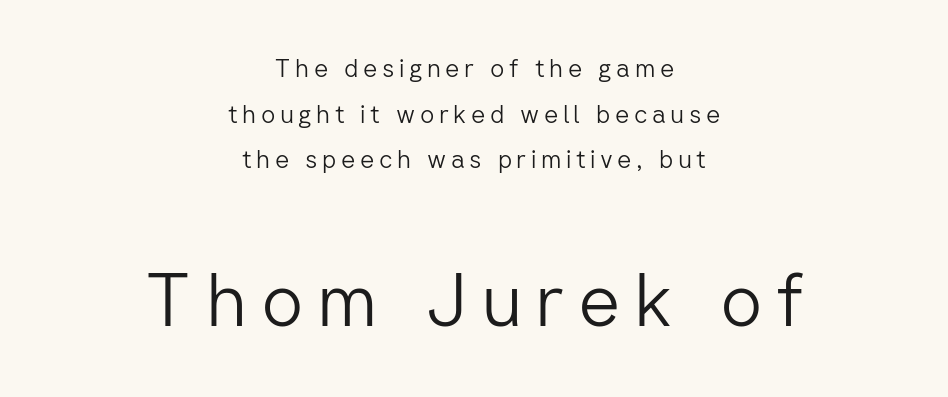
Q: Is the text bold? A: No.
Q: Is the text italic (slanted)? A: No, it is upright.
Q: Is the typeface a serif or a sans-serif typeface? A: Sans-serif.
Q: Is the text underlined? A: No.
Q: How is the paragraph aligned? A: Centered.
Q: Which block of text is set in a larger size, the first (top) or the second (bottom)? A: The second (bottom) one.
Q: Width (condensed, normal, or wide)? A: Normal.
Q: Stroke contrast? A: Low.
Q: x-height? A: Medium.
Q: Monospaced? A: No.
